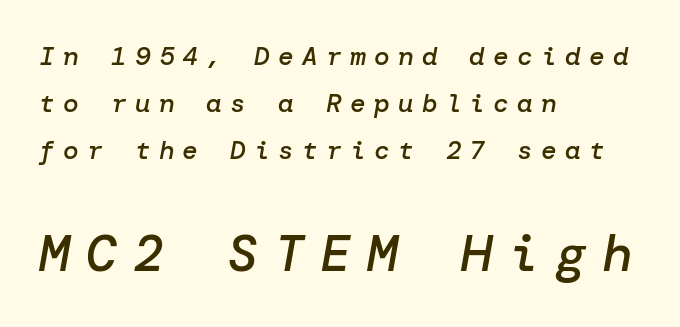
Q: Is the text bold? A: Semi-bold.
Q: Is the text italic (slanted)? A: Yes, it leans right by about 10 degrees.
Q: Is the text underlined? A: No.
Q: How is the paragraph aligned? A: Left-aligned.
Q: Is the spacing between letters normal or unusually wide? A: Unusually wide.
Q: Which block of text is set in a larger size, the first (top) or the second (bottom)? A: The second (bottom) one.
Q: Width (condensed, normal, or wide)? A: Normal.
Q: Stroke contrast? A: Low.
Q: x-height? A: Medium.
